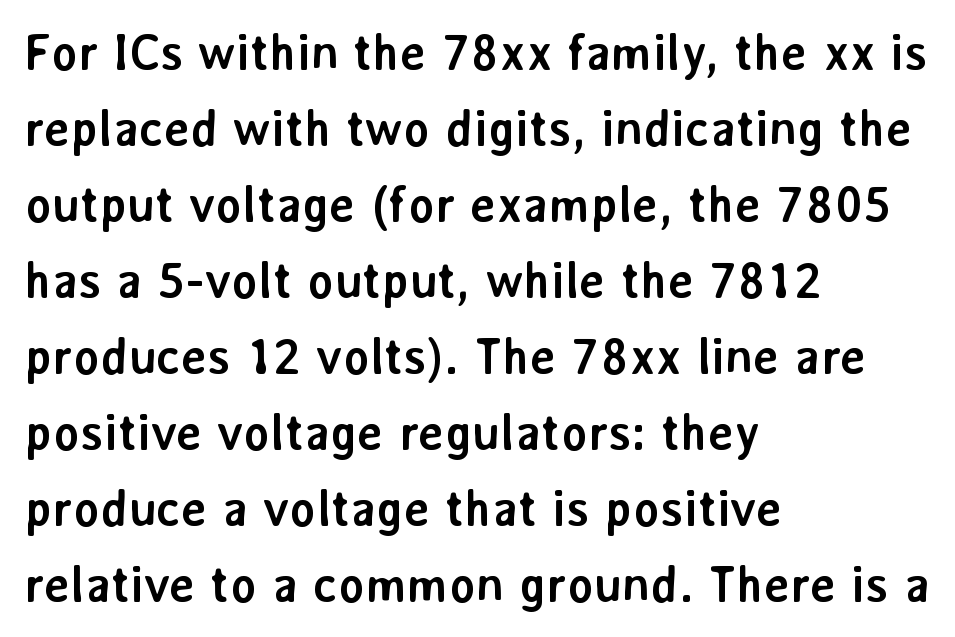
The image shows 50 px semibold sans-serif type, upright; set left-aligned, normal line spacing (1.52x), normal letter spacing, not underlined; low stroke contrast and a medium x-height.
